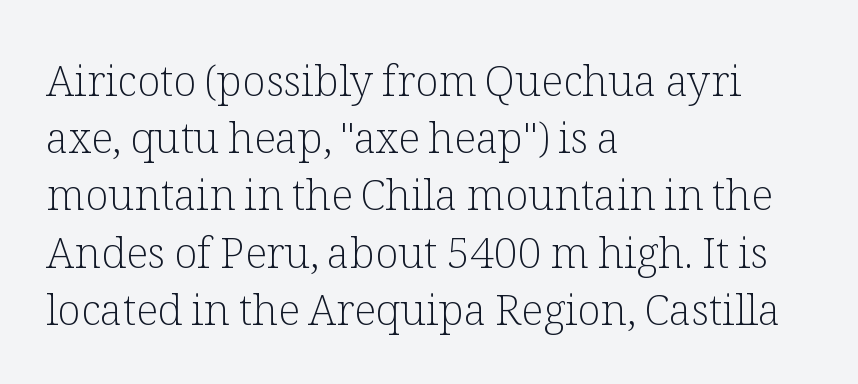
The rendering anchors every line to the left-hand side. Posture: vertical. This sample uses plain, unmodified letter spacing. The lines sit at an ordinary, default distance from one another. Stroke terminals: seriffed. The passage shown is typed in a proportional face where columns would drift.
